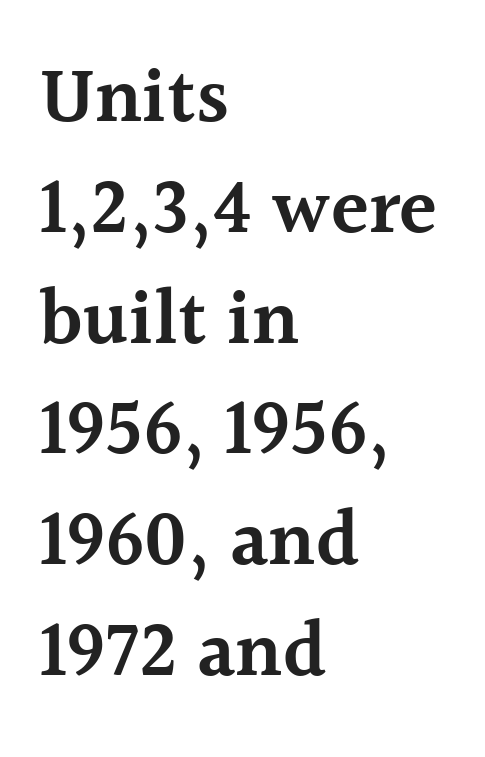
The image shows 78 px semibold serif type, upright; set left-aligned, normal line spacing (1.42x), normal letter spacing, not underlined; a medium x-height.
